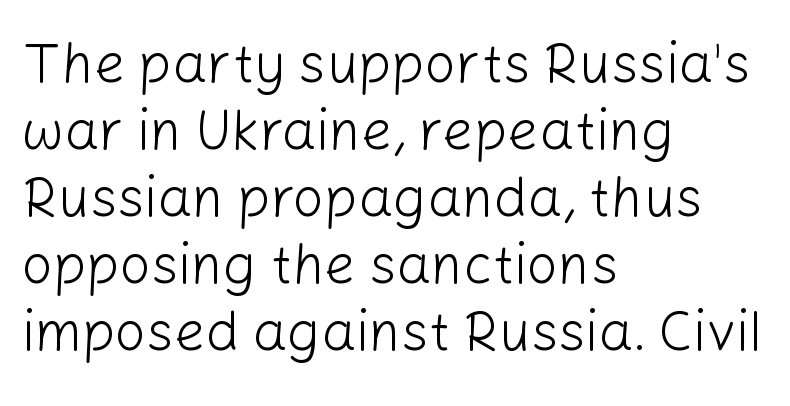
Are there feet on the stems? There aren't — it's a sans. You can tell it's not italic because the verticals are truly vertical. The area under the type is left untouched. These lines keep a tight, regular rhythm from letter to letter.
